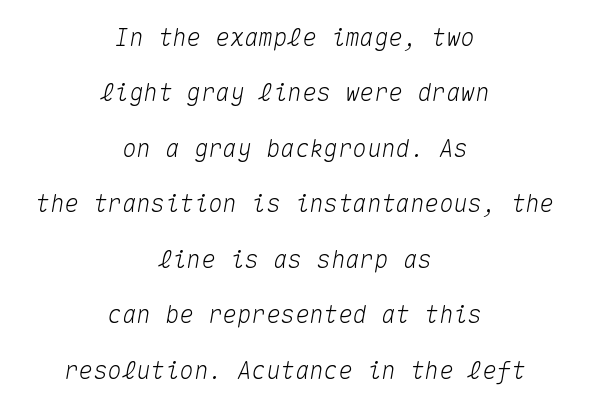
Q: Is the text italic (slanted)? A: Yes, it leans right by about 10 degrees.
Q: Is the text underlined? A: No.
Q: How is the paragraph aligned? A: Centered.
Q: Is the spacing between letters normal or unusually wide? A: Normal.
Q: Is the spacing between lines tight, normal or loose? A: Loose.
